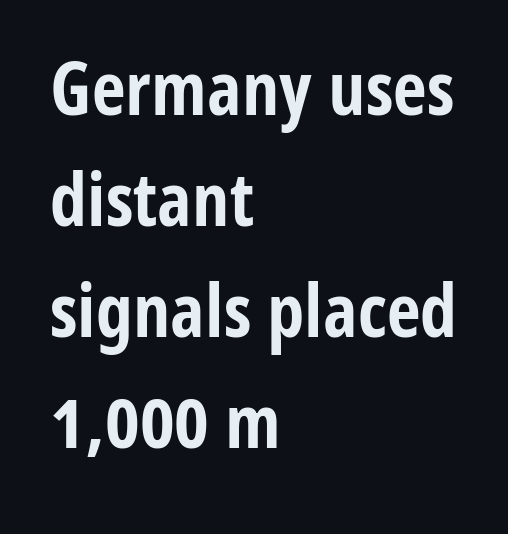
Q: Is the text bold? A: Yes.
Q: Is the text italic (slanted)? A: No, it is upright.
Q: Is the typeface a serif or a sans-serif typeface? A: Sans-serif.
Q: Is the text underlined? A: No.
Q: How is the paragraph aligned? A: Left-aligned.
Q: Is the spacing between letters normal or unusually wide? A: Normal.
Q: Is the spacing between lines tight, normal or loose? A: Normal.
Q: Width (condensed, normal, or wide)? A: Condensed.
Q: Stroke contrast? A: Low.
Q: x-height? A: Medium.
Q: Monospaced? A: No.
